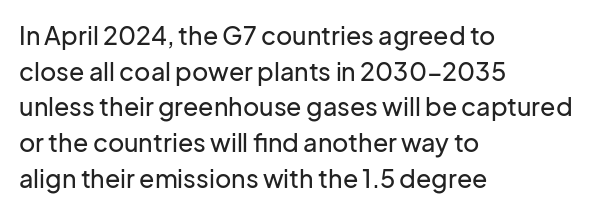
Glyph-to-glyph distance matches everyday printed text. The baseline area is clear. These lines are set flush left with a ragged right edge. Designer's note — italics off, roman on. The rendering uses a moderate line-height, typical for paragraphs.
